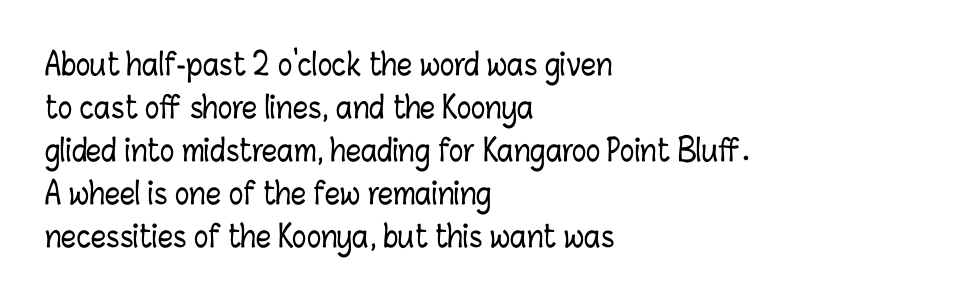
{"italic": "no", "width": "condensed", "stroke_contrast": "low", "x_height": "medium", "monospaced": "no", "underline": "no", "align": "left", "line_spacing": "normal", "line_spacing_ratio": 1.43, "letter_spacing": "normal", "letter_spacing_em": 0.0, "glyph_px": 30}
